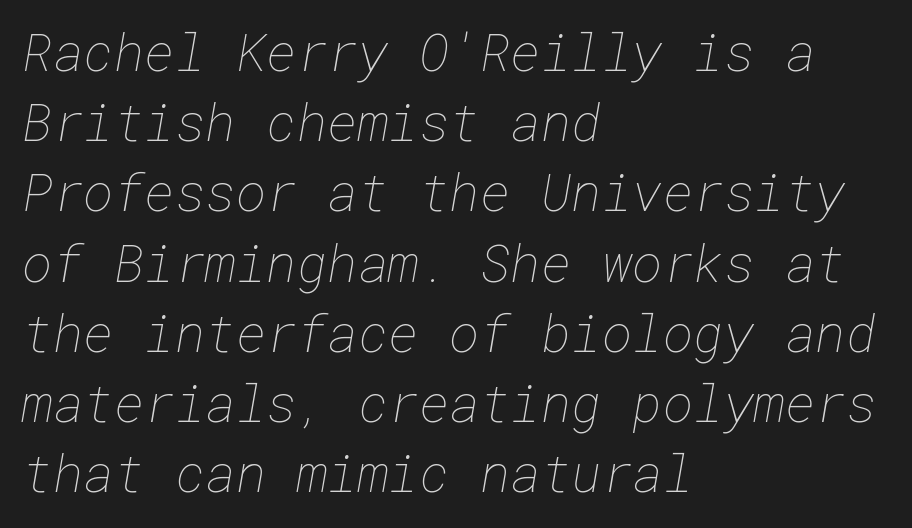
Line starts are locked; line ends wander. No extra tracking has been applied to these lines. A quiet, ordinary-to-light weight characterises the typeface. Unmarked baselines from the first word to the last.
